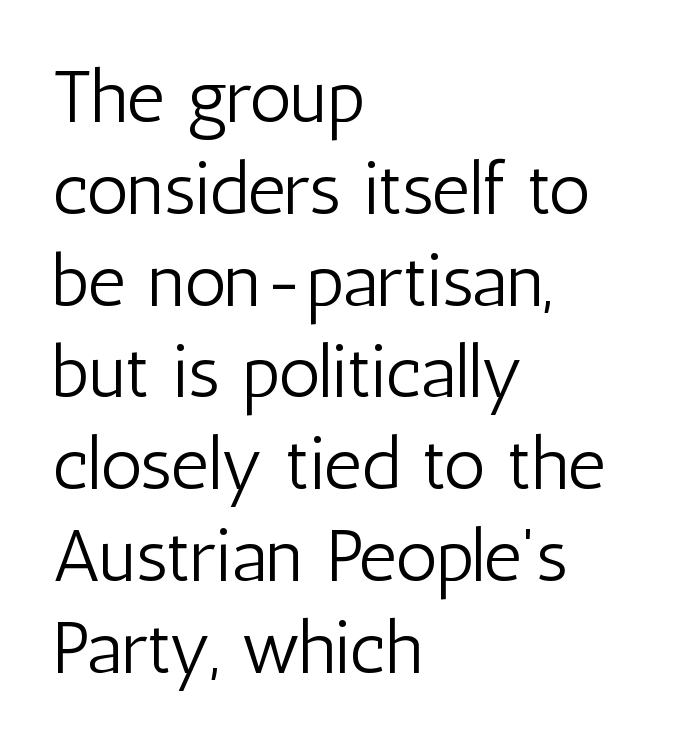
Leftover space on each line is placed entirely after the last word. Italic? Not at all — the glyphs are vertical. Each letter's strokes conclude bluntly, with no projecting serifs. This rendering leaves character spacing at its baseline value.
